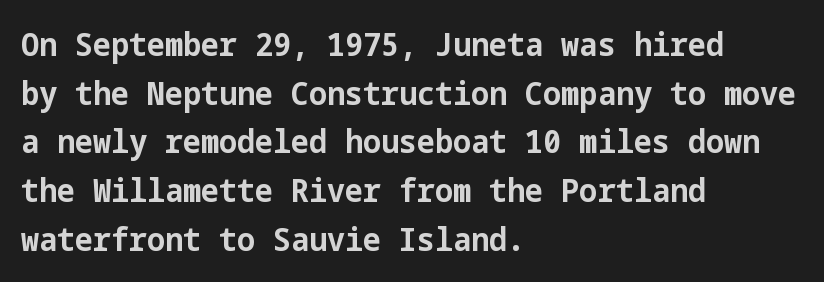
Q: Is the text bold? A: Yes.
Q: Is the text italic (slanted)? A: No, it is upright.
Q: Is the typeface a serif or a sans-serif typeface? A: Sans-serif.
Q: Is the text underlined? A: No.
Q: How is the paragraph aligned? A: Left-aligned.
Q: Is the spacing between letters normal or unusually wide? A: Normal.
Q: Is the spacing between lines tight, normal or loose? A: Normal.
Q: Width (condensed, normal, or wide)? A: Normal.
Q: Stroke contrast? A: Low.
Q: x-height? A: Medium.
